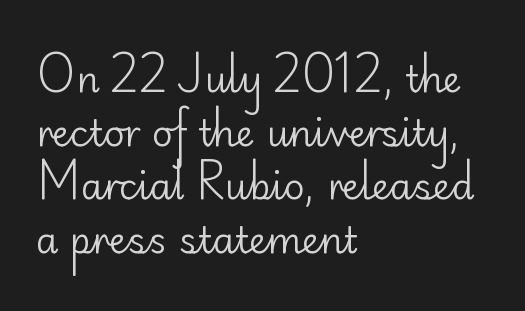
The rendering uses a moderate line-height, typical for paragraphs. No letter is thick-stroked: the sample isn't bold. In CSS terms this would be text-align: left. A roman cut, with each character standing at attention.
